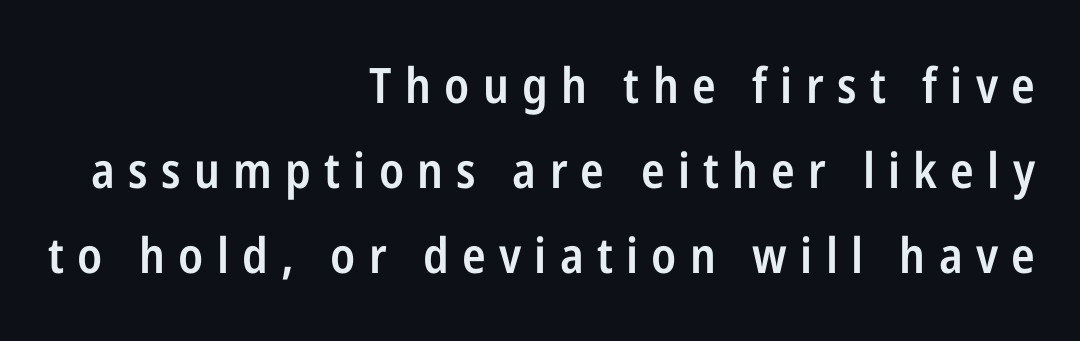
The letters stand upright; this is a roman face. Bare-footed words on every line. Letter spacing: wide. This sample is right-justified, so line beginnings fall wherever the words allow.
